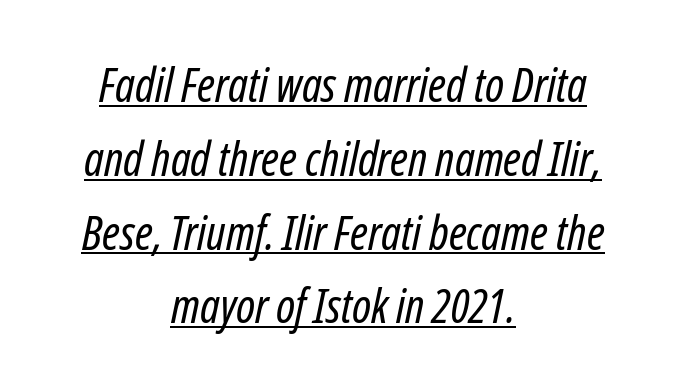
Honestly, the underline is the first thing you notice here. These lines stack symmetrically, like a column narrowing and widening about its center. Rows of type keep a routine distance in the vertical direction. Is the type heavy? It reads as light-to-regular instead. No extra tracking has been applied to these lines. Style check: oblique.
